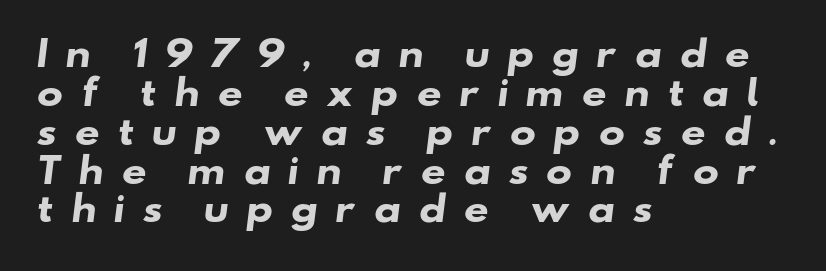
Caption: bold face, heavy strokes. Proportional: the letters do not fall into vertical columns. Leading is clearly below the norm, producing a dense column. The typesetter chose a ragged-right arrangement here. Check the space under the baseline: it is left empty.
